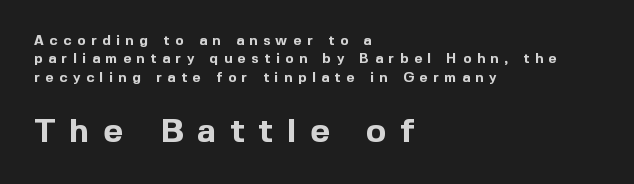
The image shows 34 px bold sans-serif type, upright; set left-aligned, normal line spacing (1.31x), unusually wide letter spacing (+0.4 em), not underlined; the second (bottom) block is 2.43x larger; a medium x-height.
